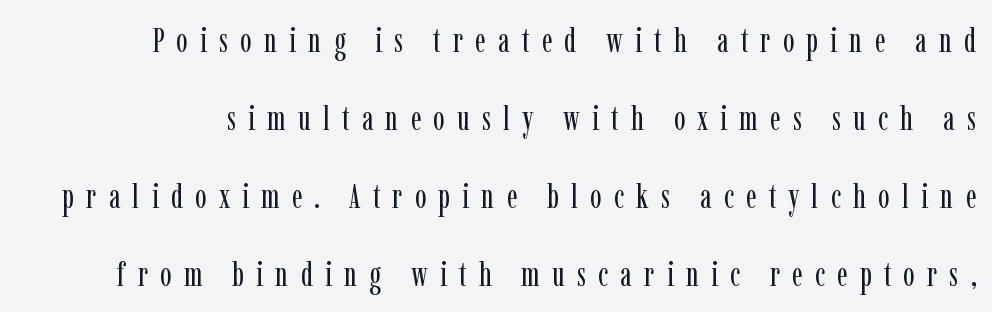
{"serif": "yes", "italic": "no", "bold": "no", "weight": "regular", "width": "condensed", "stroke_contrast": "low", "x_height": "medium", "monospaced": "no", "underline": "no", "line_spacing": "loose", "line_spacing_ratio": 2.29, "letter_spacing": "wide", "letter_spacing_em": 0.36, "glyph_px": 34}
